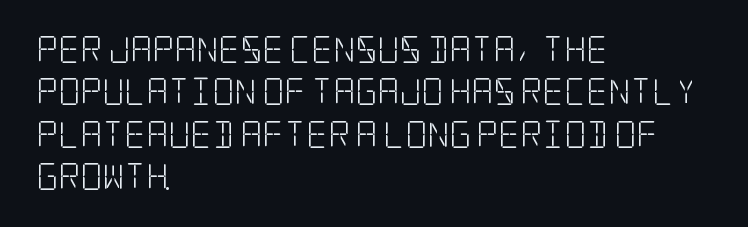
Characters follow at the spacing the type designer built in. Where is the straight margin? On the left. Weight: regular or lighter. Check the space under the baseline: it is left empty. Each new line begins a customary step beneath the previous one.
